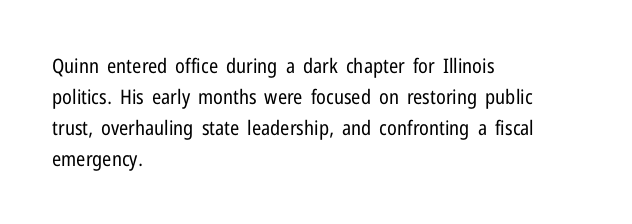
Q: Is the text bold? A: No.
Q: Is the text italic (slanted)? A: No, it is upright.
Q: Is the text underlined? A: No.
Q: How is the paragraph aligned? A: Left-aligned.
Q: Is the spacing between letters normal or unusually wide? A: Normal.
Q: Is the spacing between lines tight, normal or loose? A: Normal.
